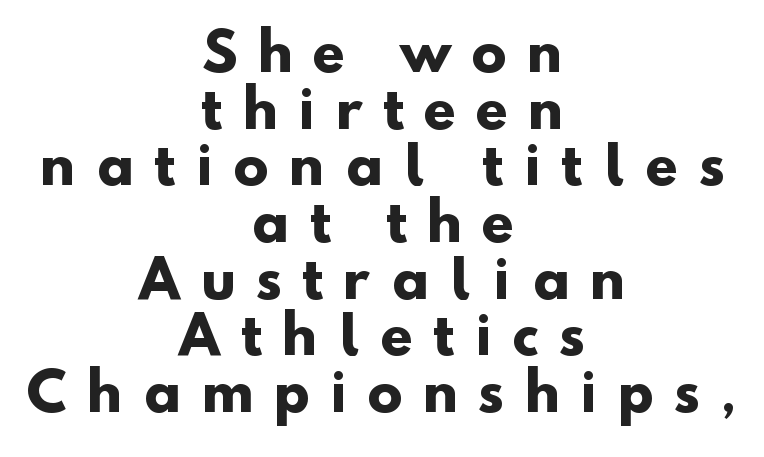
Q: Is the text bold? A: Yes.
Q: Is the typeface a serif or a sans-serif typeface? A: Sans-serif.
Q: Is the text underlined? A: No.
Q: How is the paragraph aligned? A: Centered.
Q: Is the spacing between letters normal or unusually wide? A: Unusually wide.
Q: Is the spacing between lines tight, normal or loose? A: Tight.
Q: Width (condensed, normal, or wide)? A: Normal.
Q: Stroke contrast? A: Low.
Q: x-height? A: Small.
Q: Monospaced? A: No.
